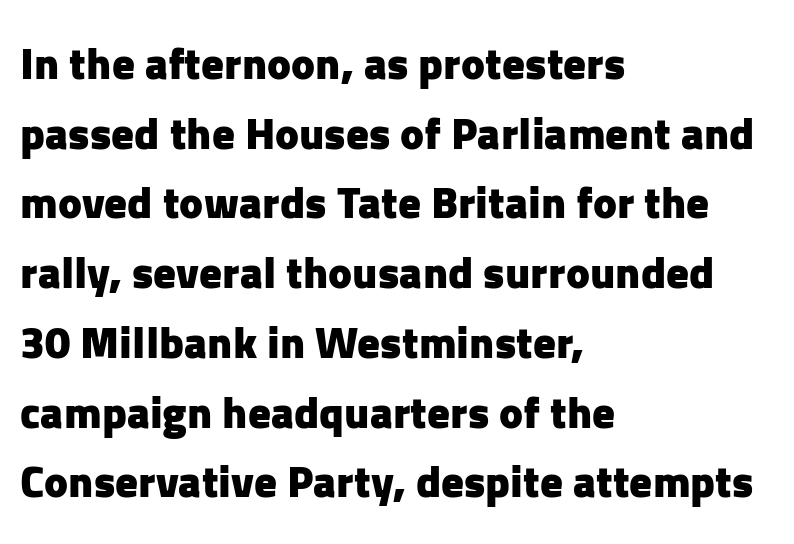
The image shows 45 px heavy sans-serif type, upright; set left-aligned, normal line spacing (1.55x), normal letter spacing, not underlined; low stroke contrast and a medium x-height.
